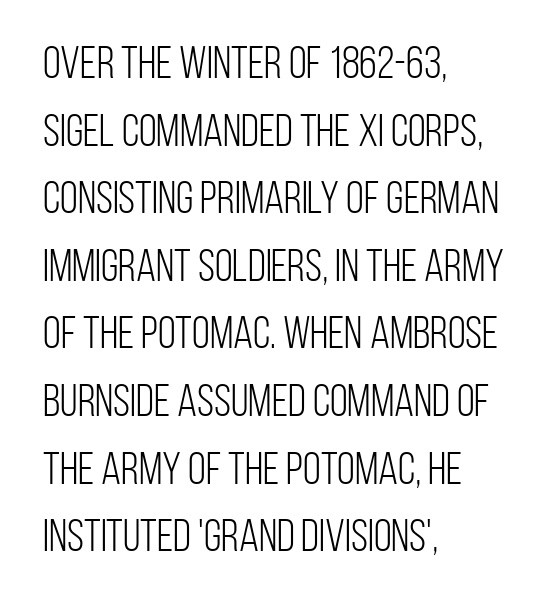
{"serif": "no", "italic": "no", "bold": "no", "weight": "light", "width": "condensed", "stroke_contrast": "low", "x_height": "large", "monospaced": "no", "underline": "no", "align": "left", "line_spacing": "normal", "line_spacing_ratio": 1.47, "letter_spacing": "normal", "letter_spacing_em": 0.0, "glyph_px": 46}
